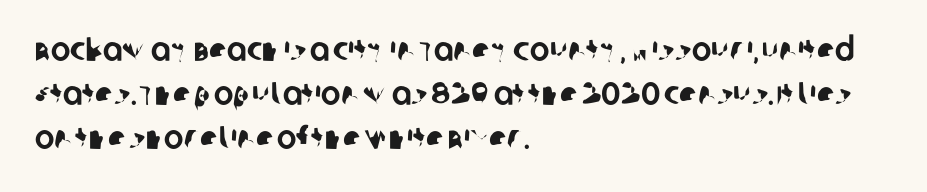
A typesetter would label this face a sans. The passage shown has conventional tracking throughout. The rendering uses natural spacing where letterforms have individual widths. The foot of each line stays bare and open. The passage is arranged the way most books set body copy — flush left. Does the leading feel generous? No, just average.
